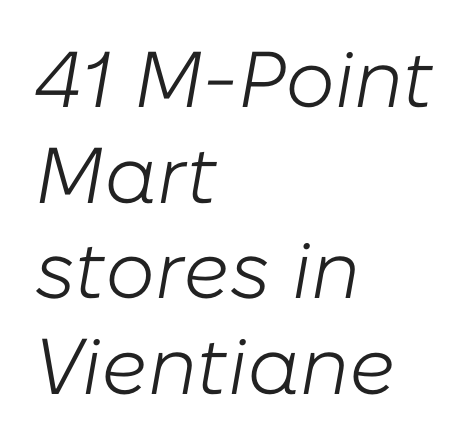
The image shows 79 px light type, italic (leaning right); set left-aligned, line spacing 1.21x, normal letter spacing, not underlined; low stroke contrast and a medium x-height.
